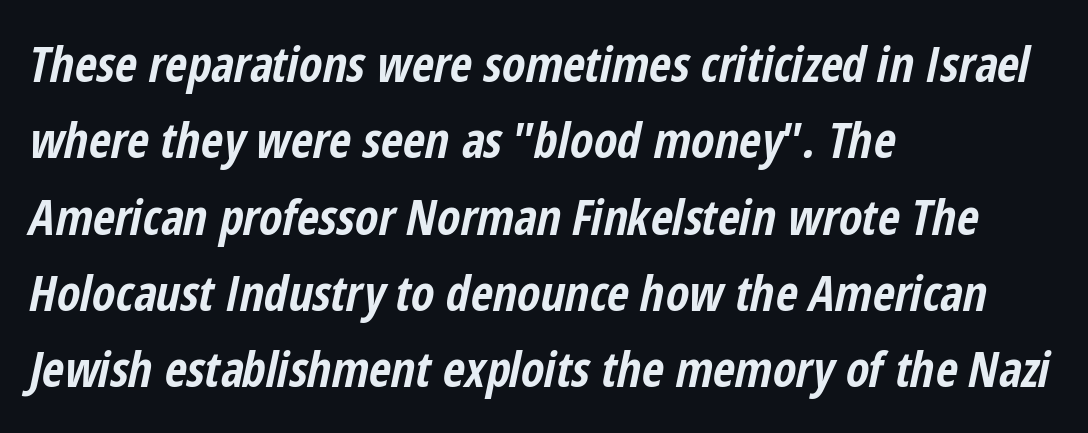
{"italic": "yes", "lean": "right", "slant_degrees": 12, "bold": "yes", "weight": "bold", "width": "condensed", "stroke_contrast": "low", "x_height": "medium", "monospaced": "no", "underline": "no", "align": "left", "line_spacing": "normal", "line_spacing_ratio": 1.59, "letter_spacing": "normal", "letter_spacing_em": 0.0, "glyph_px": 48}
